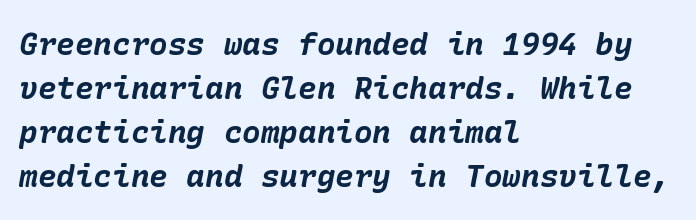
Where is the straight margin? On the left. Check the space under the baseline: it is left empty. The specimen reads as italic at a glance. Normally led — the rows are evenly, conventionally spaced.
